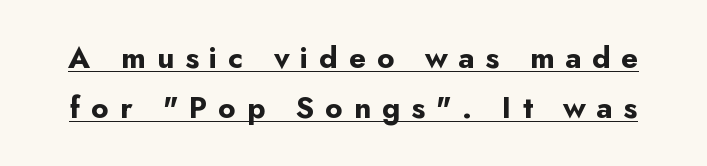
Q: Is the text bold? A: Yes.
Q: Is the text italic (slanted)? A: No, it is upright.
Q: Is the typeface a serif or a sans-serif typeface? A: Sans-serif.
Q: Is the text underlined? A: Yes.
Q: Is the spacing between letters normal or unusually wide? A: Unusually wide.
Q: Is the spacing between lines tight, normal or loose? A: Normal.
Q: Width (condensed, normal, or wide)? A: Normal.
Q: Stroke contrast? A: Low.
Q: x-height? A: Small.
Q: Monospaced? A: No.
